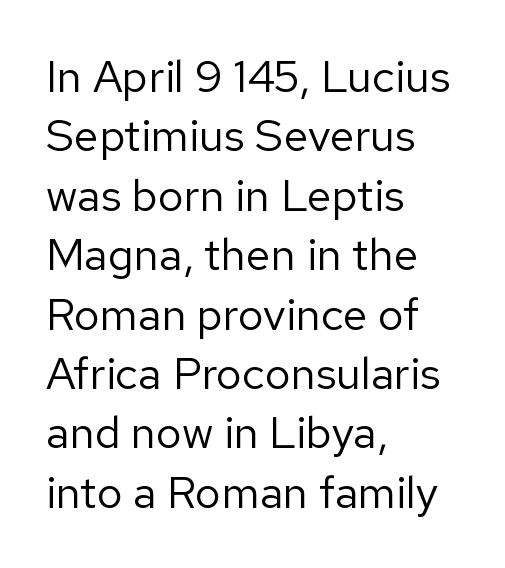
{"serif": "no", "italic": "no", "bold": "no", "weight": "regular", "width": "normal", "stroke_contrast": "low", "x_height": "medium", "monospaced": "no", "underline": "no", "align": "left", "line_spacing": "normal", "line_spacing_ratio": 1.32, "letter_spacing": "normal", "letter_spacing_em": 0.0, "glyph_px": 45}
